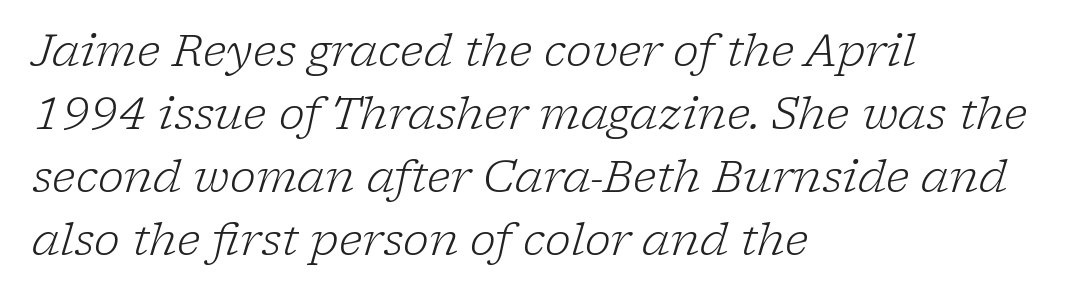
The passage shown stacks its lines at a standard gap. The typesetter chose a ragged-right arrangement here. Letters rest on an invisible, unmarked baseline. Looks like regular typesetting: each glyph gets only the width it needs.
